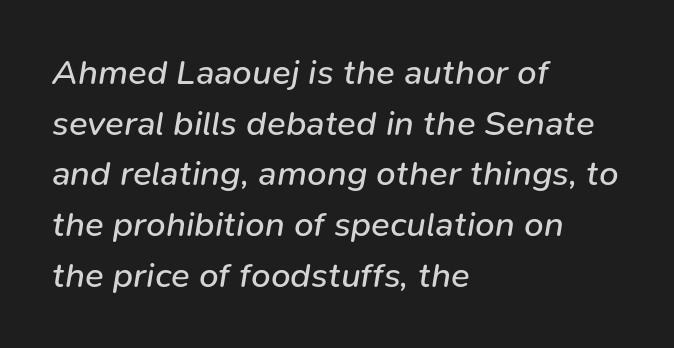
One-word summary of the alignment: left. Bold? No — there's no thickening of the strokes. The passage shown stacks its lines at a standard gap. In terms of posture, this sample is oblique.
